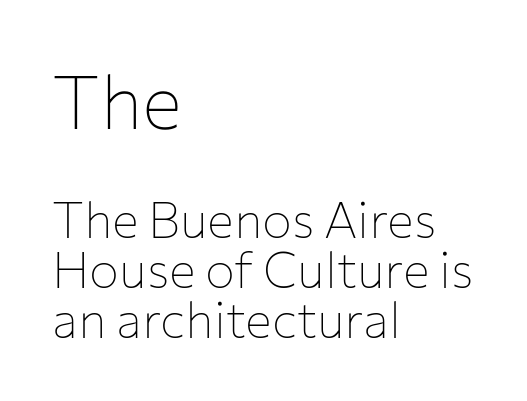
Characters remain perfectly vertical along every line. No word sits above an underline. Between one letter and the next there's only the usual sliver of space. The typesetting does not lean heavy: it is not bold. Rows of type sit shoulder to shoulder in the vertical direction.
